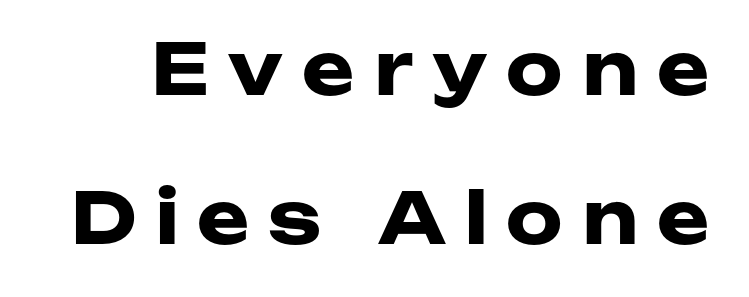
Q: Is the text bold? A: Yes.
Q: Is the text italic (slanted)? A: No, it is upright.
Q: Is the typeface a serif or a sans-serif typeface? A: Sans-serif.
Q: Is the text underlined? A: No.
Q: Is the spacing between letters normal or unusually wide? A: Unusually wide.
Q: Is the spacing between lines tight, normal or loose? A: Loose.
Q: Width (condensed, normal, or wide)? A: Wide.
Q: Stroke contrast? A: Low.
Q: x-height? A: Medium.
Q: Monospaced? A: No.
